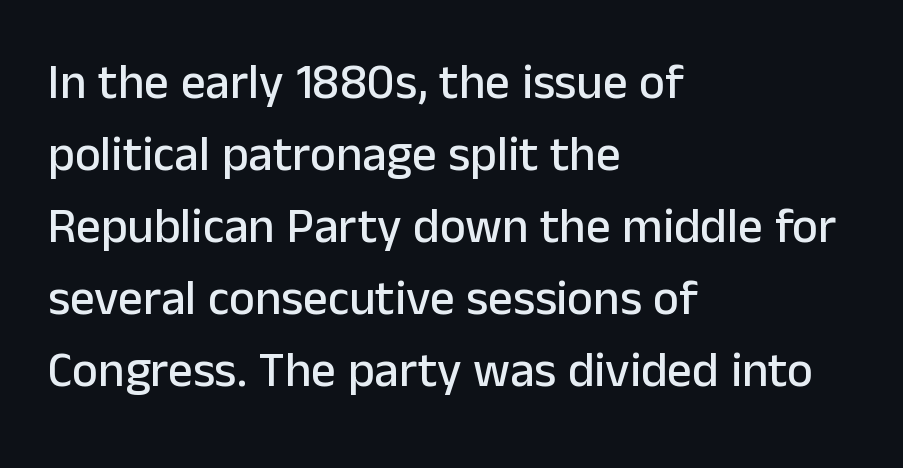
Q: Is the text italic (slanted)? A: No, it is upright.
Q: Is the typeface a serif or a sans-serif typeface? A: Sans-serif.
Q: Is the text underlined? A: No.
Q: How is the paragraph aligned? A: Left-aligned.
Q: Is the spacing between letters normal or unusually wide? A: Normal.
Q: Is the spacing between lines tight, normal or loose? A: Normal.
Q: Width (condensed, normal, or wide)? A: Normal.
Q: Stroke contrast? A: Low.
Q: x-height? A: Medium.
Q: Monospaced? A: No.
